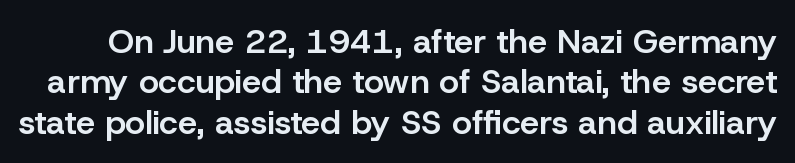
{"serif": "no", "italic": "no", "bold": "semi", "weight": "semibold", "width": "normal", "stroke_contrast": "low", "x_height": "medium", "monospaced": "no", "underline": "no", "line_spacing_ratio": 1.19, "letter_spacing": "normal", "letter_spacing_em": 0.0, "glyph_px": 34}
